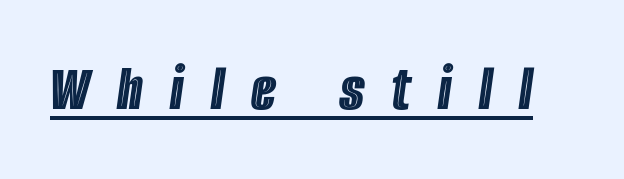
{"italic": "yes", "lean": "right", "slant_degrees": 8, "width": "condensed", "x_height": "large", "monospaced": "no", "underline": "yes", "letter_spacing": "wide", "letter_spacing_em": 0.42, "glyph_px": 65}
